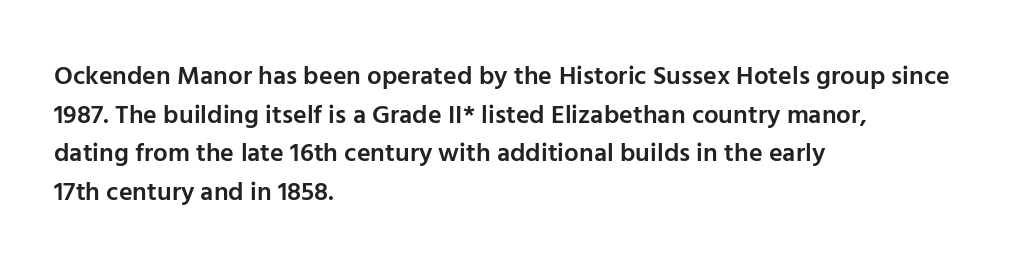
What stands out about the letter spacing? Nothing — it is the standard amount. Where is the straight margin? On the left. The glyphs are unaccompanied by any horizontal stroke below them. Is there any slant? The stems are plumb. The leading is moderate, giving the passage an even texture.
